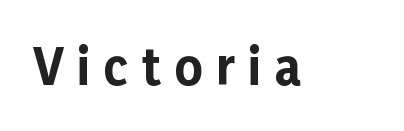
Q: Is the text bold? A: Yes.
Q: Is the text italic (slanted)? A: No, it is upright.
Q: Is the typeface a serif or a sans-serif typeface? A: Sans-serif.
Q: Is the text underlined? A: No.
Q: Is the spacing between letters normal or unusually wide? A: Unusually wide.
Q: Width (condensed, normal, or wide)? A: Normal.
Q: Stroke contrast? A: Low.
Q: x-height? A: Medium.
Q: Monospaced? A: No.
